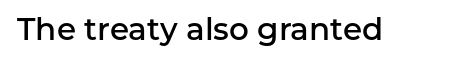
Q: Is the text bold? A: Semi-bold.
Q: Is the text italic (slanted)? A: No, it is upright.
Q: Is the typeface a serif or a sans-serif typeface? A: Sans-serif.
Q: Is the text underlined? A: No.
Q: Is the spacing between letters normal or unusually wide? A: Normal.
Q: Width (condensed, normal, or wide)? A: Normal.
Q: Stroke contrast? A: Low.
Q: x-height? A: Medium.
Q: Monospaced? A: No.
